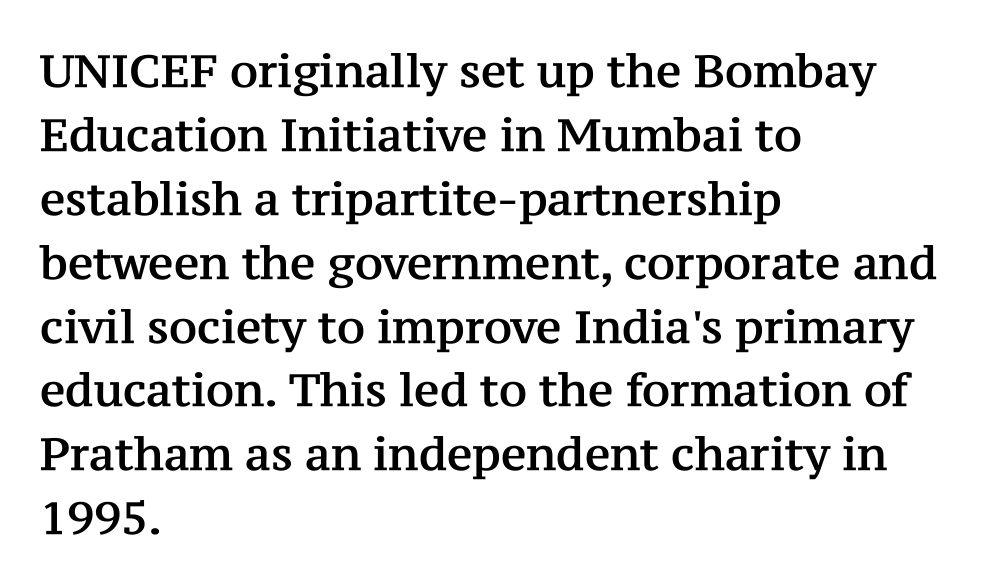
Q: Is the text italic (slanted)? A: No, it is upright.
Q: Is the typeface a serif or a sans-serif typeface? A: Serif.
Q: Is the text underlined? A: No.
Q: How is the paragraph aligned? A: Left-aligned.
Q: Is the spacing between letters normal or unusually wide? A: Normal.
Q: Is the spacing between lines tight, normal or loose? A: Normal.
Q: Width (condensed, normal, or wide)? A: Normal.
Q: Stroke contrast? A: Medium.
Q: x-height? A: Medium.
Q: Monospaced? A: No.
